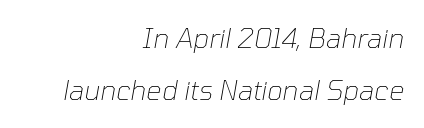
Q: Is the text bold? A: No.
Q: Is the text italic (slanted)? A: Yes, it leans right by about 10 degrees.
Q: Is the text underlined? A: No.
Q: How is the paragraph aligned? A: Right-aligned.
Q: Is the spacing between letters normal or unusually wide? A: Normal.
Q: Is the spacing between lines tight, normal or loose? A: Loose.
